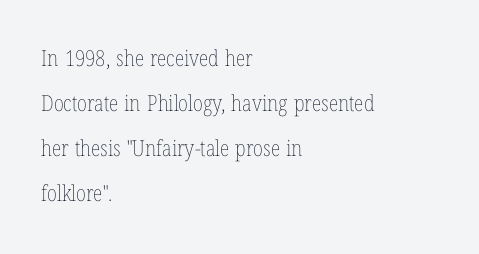
This rendering uses left alignment, leaving the right contour irregular. Tall strokes in this sample are plumb rather than angled. Standard letterfit; no display-style spreading of the glyphs. The leading is generous, giving the passage an open texture. This rendering features lettering with no underline.
